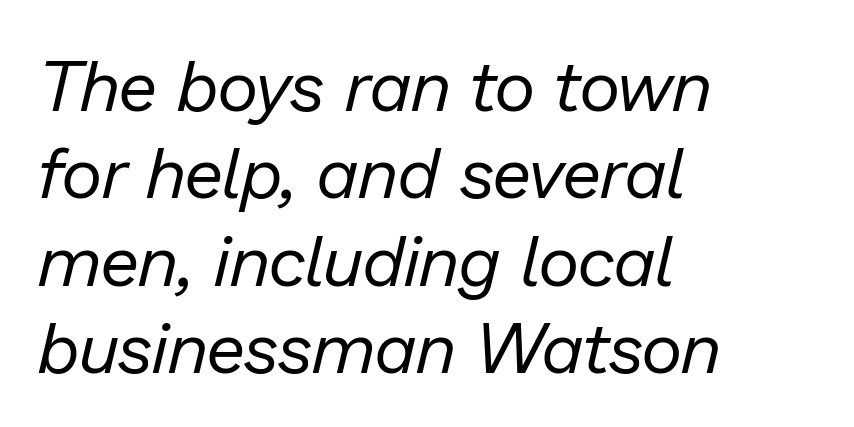
Q: Is the text bold? A: No.
Q: Is the text italic (slanted)? A: Yes, it leans right by about 13 degrees.
Q: Is the text underlined? A: No.
Q: How is the paragraph aligned? A: Left-aligned.
Q: Is the spacing between letters normal or unusually wide? A: Normal.
Q: Width (condensed, normal, or wide)? A: Normal.
Q: Stroke contrast? A: Low.
Q: x-height? A: Medium.
Q: Monospaced? A: No.
